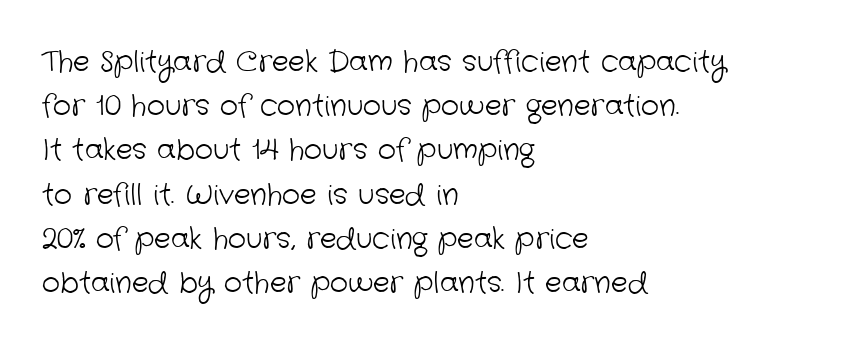
Q: Is the text bold? A: No.
Q: Is the typeface a serif or a sans-serif typeface? A: Sans-serif.
Q: Is the text underlined? A: No.
Q: How is the paragraph aligned? A: Left-aligned.
Q: Is the spacing between letters normal or unusually wide? A: Normal.
Q: Is the spacing between lines tight, normal or loose? A: Normal.
Q: Width (condensed, normal, or wide)? A: Normal.
Q: Stroke contrast? A: Low.
Q: x-height? A: Medium.
Q: Monospaced? A: No.
